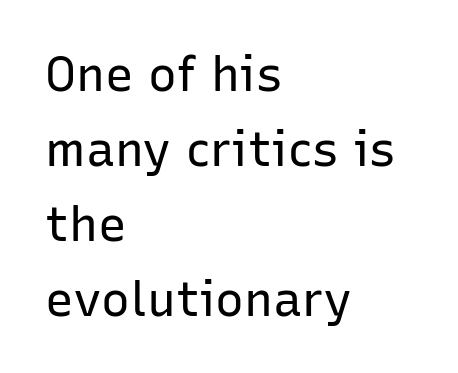
The image shows 48 px regular-weight sans-serif type, upright; set left-aligned, normal line spacing (1.56x), normal letter spacing, not underlined; low stroke contrast and a medium x-height.
